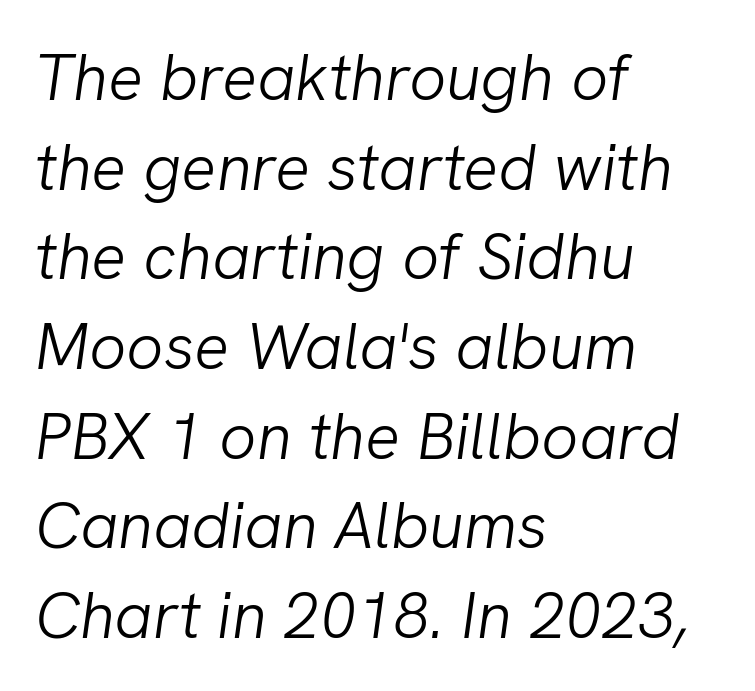
The rendering anchors every line to the left-hand side. Is the letter spacing exaggerated? No — it looks like the ordinary default. The strip under each line holds only bare page. The strokes are not fattened; the text isn't bold.
